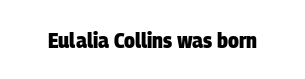
The image shows 22 px bold type; set normal letter spacing, not underlined.
